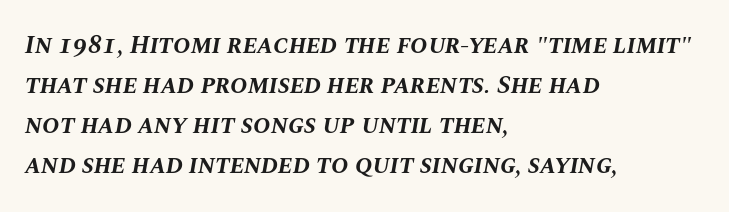
The image shows 26 px bold type, italic (leaning right); set left-aligned, normal line spacing (1.54x), normal letter spacing, not underlined.
